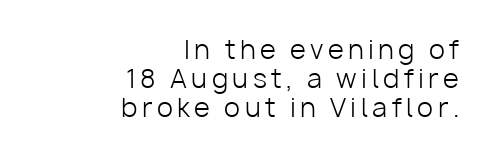
Q: Is the text bold? A: No.
Q: Is the text italic (slanted)? A: No, it is upright.
Q: Is the text underlined? A: No.
Q: How is the paragraph aligned? A: Right-aligned.
Q: Is the spacing between lines tight, normal or loose? A: Tight.
